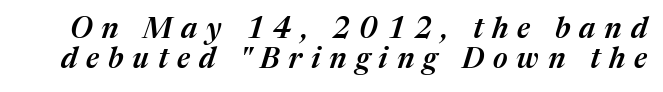
{"italic": "yes", "lean": "right", "slant_degrees": 17, "bold": "semi", "weight": "semibold", "width": "normal", "stroke_contrast": "medium", "x_height": "medium", "monospaced": "no", "underline": "no", "line_spacing": "tight", "line_spacing_ratio": 1.02, "letter_spacing": "wide", "letter_spacing_em": 0.31, "glyph_px": 29}
